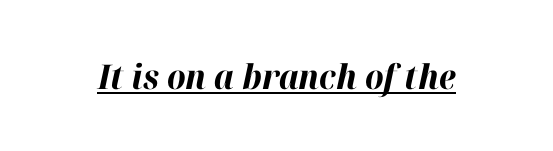
Q: Is the text bold? A: Yes.
Q: Is the text italic (slanted)? A: Yes, it leans right by about 12 degrees.
Q: Is the text underlined? A: Yes.
Q: Is the spacing between letters normal or unusually wide? A: Normal.
Q: Width (condensed, normal, or wide)? A: Normal.
Q: Stroke contrast? A: High.
Q: x-height? A: Medium.
Q: Monospaced? A: No.
